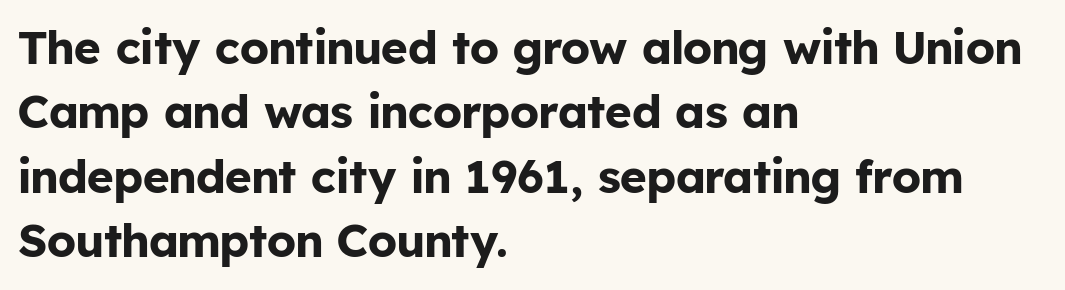
Q: Is the text bold? A: Yes.
Q: Is the text italic (slanted)? A: No, it is upright.
Q: Is the typeface a serif or a sans-serif typeface? A: Sans-serif.
Q: Is the text underlined? A: No.
Q: How is the paragraph aligned? A: Left-aligned.
Q: Is the spacing between letters normal or unusually wide? A: Normal.
Q: Is the spacing between lines tight, normal or loose? A: Normal.
Q: Width (condensed, normal, or wide)? A: Normal.
Q: Stroke contrast? A: Low.
Q: x-height? A: Medium.
Q: Monospaced? A: No.
